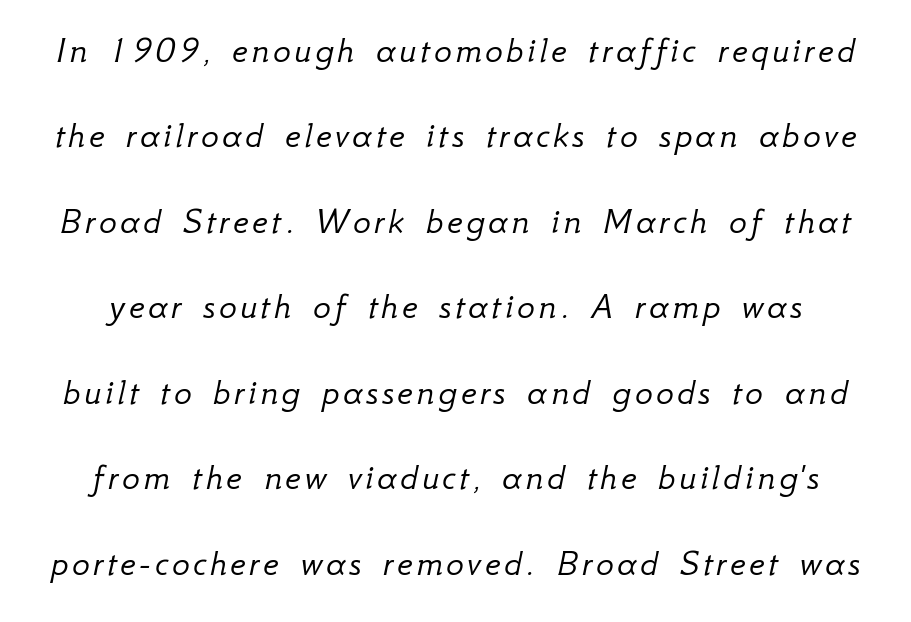
The image shows 37 px light type, italic (leaning right); set loose line spacing (2.31x), not underlined; low stroke contrast and a small x-height.
